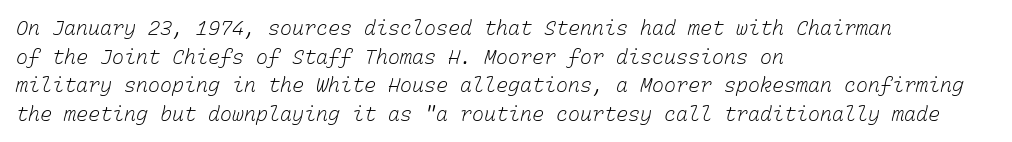
{"bold": "no", "underline": "no", "align": "left", "line_spacing": "normal", "line_spacing_ratio": 1.43, "letter_spacing": "normal", "letter_spacing_em": 0.0, "glyph_px": 20}
